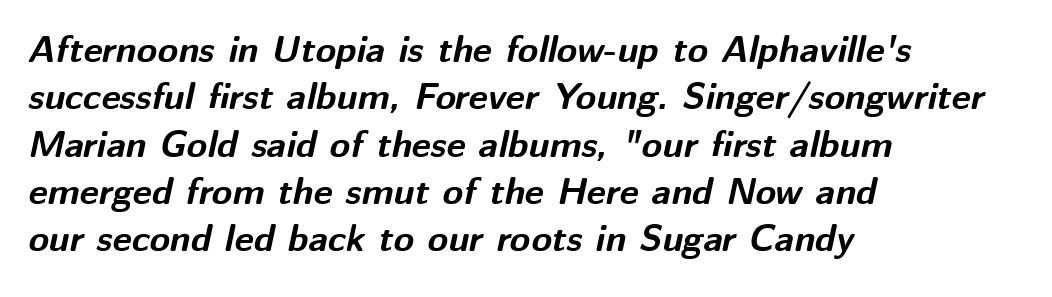
{"italic": "yes", "lean": "right", "slant_degrees": 12, "bold": "yes", "weight": "bold", "width": "normal", "stroke_contrast": "medium", "x_height": "medium", "monospaced": "no", "underline": "no", "align": "left", "line_spacing": "normal", "line_spacing_ratio": 1.28, "letter_spacing": "normal", "letter_spacing_em": 0.0, "glyph_px": 37}
